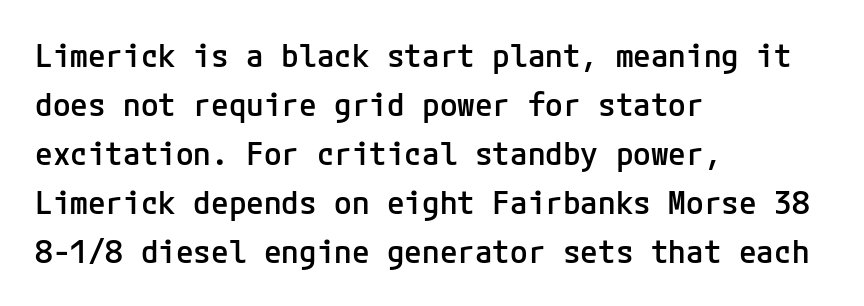
{"serif": "no", "italic": "no", "bold": "semi", "weight": "semibold", "width": "normal", "stroke_contrast": "low", "x_height": "medium", "underline": "no", "align": "left", "line_spacing": "normal", "line_spacing_ratio": 1.53, "letter_spacing": "normal", "letter_spacing_em": 0.0, "glyph_px": 32}
